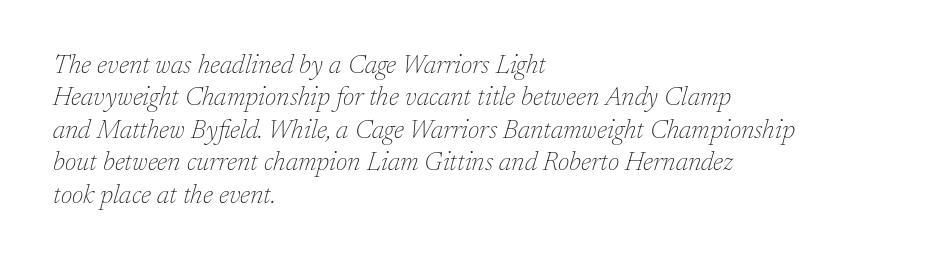
Which margin do the lines hug? The left one — the right edge is uneven. Type without underlining. Observe the ordinary spacing: letters are neighbours, not strangers. Evenly set lines give the paragraph a standard silhouette. The strokes carry an ordinary text weight at most.
